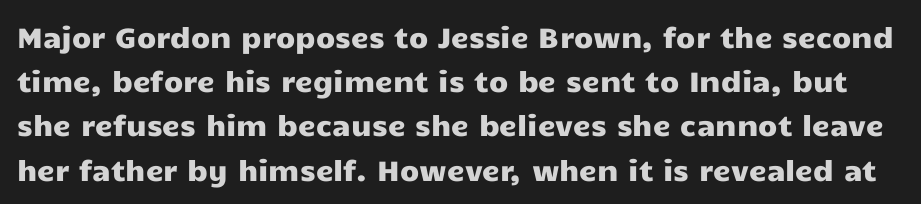
The image shows 28 px wide sans-serif type, upright; set normal line spacing (1.58x), normal letter spacing, not underlined; low stroke contrast and a medium x-height.
